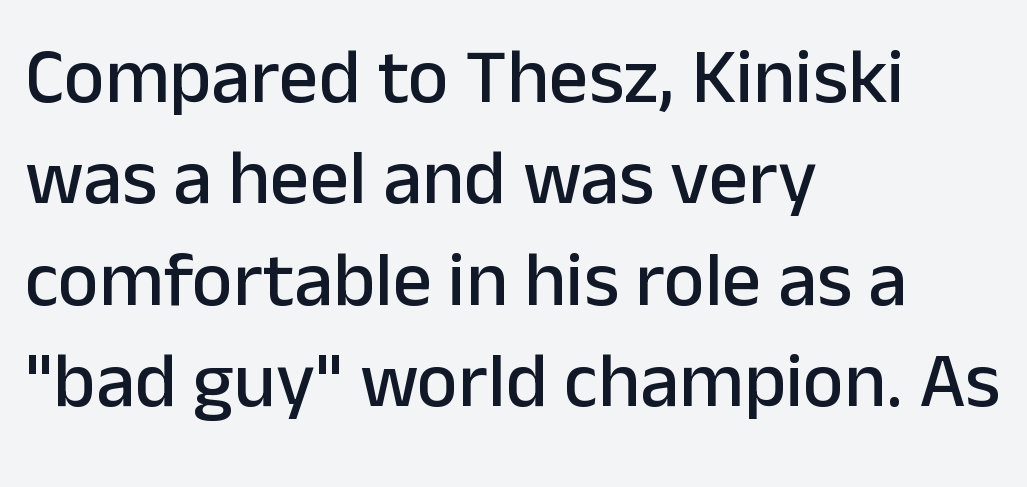
Q: Is the text italic (slanted)? A: No, it is upright.
Q: Is the typeface a serif or a sans-serif typeface? A: Sans-serif.
Q: Is the text underlined? A: No.
Q: How is the paragraph aligned? A: Left-aligned.
Q: Is the spacing between letters normal or unusually wide? A: Normal.
Q: Is the spacing between lines tight, normal or loose? A: Normal.
Q: Width (condensed, normal, or wide)? A: Normal.
Q: Stroke contrast? A: Low.
Q: x-height? A: Medium.
Q: Monospaced? A: No.
